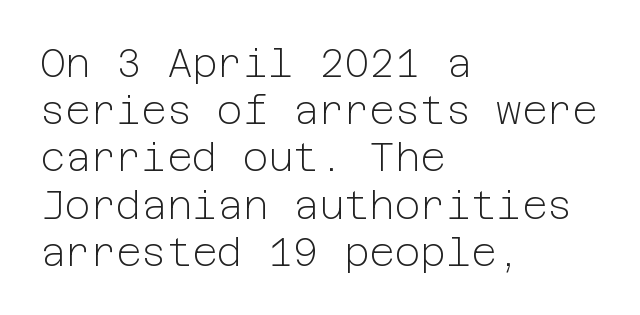
The rendering anchors every line to the left-hand side. Summary of weight: not heavy and not bold. Italic? Not at all — the glyphs are vertical. The passage shown is not underscored anywhere. The letters carry no serifs — their stems end cleanly without finishing strokes.
